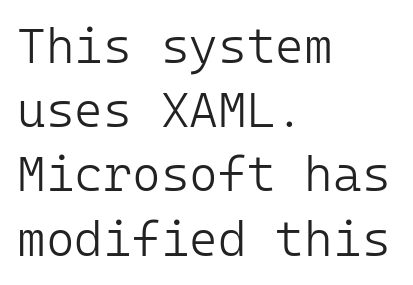
Think of a typewriter: that constant character pitch is what you see here. The typesetter chose a ragged-right arrangement here. The type family on display is of the sans-serif kind. Words float on clear page, feet unadorned.
